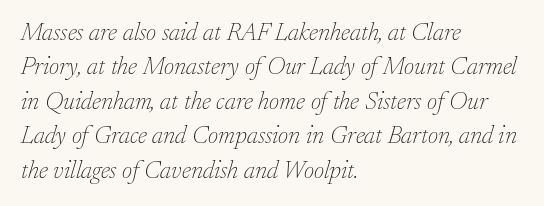
{"italic": "yes", "lean": "right", "slant_degrees": 17, "bold": "no", "underline": "no", "align": "left", "line_spacing": "normal", "line_spacing_ratio": 1.38, "letter_spacing": "normal", "letter_spacing_em": 0.0, "glyph_px": 25}
